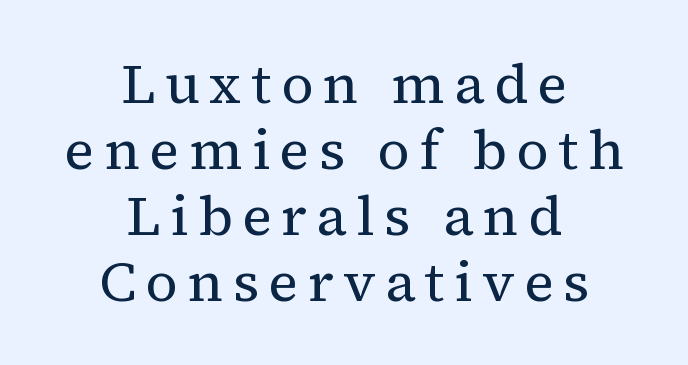
Q: Is the text bold? A: No.
Q: Is the text italic (slanted)? A: No, it is upright.
Q: Is the typeface a serif or a sans-serif typeface? A: Serif.
Q: Is the text underlined? A: No.
Q: How is the paragraph aligned? A: Centered.
Q: Width (condensed, normal, or wide)? A: Normal.
Q: Stroke contrast? A: Medium.
Q: x-height? A: Medium.
Q: Monospaced? A: No.
